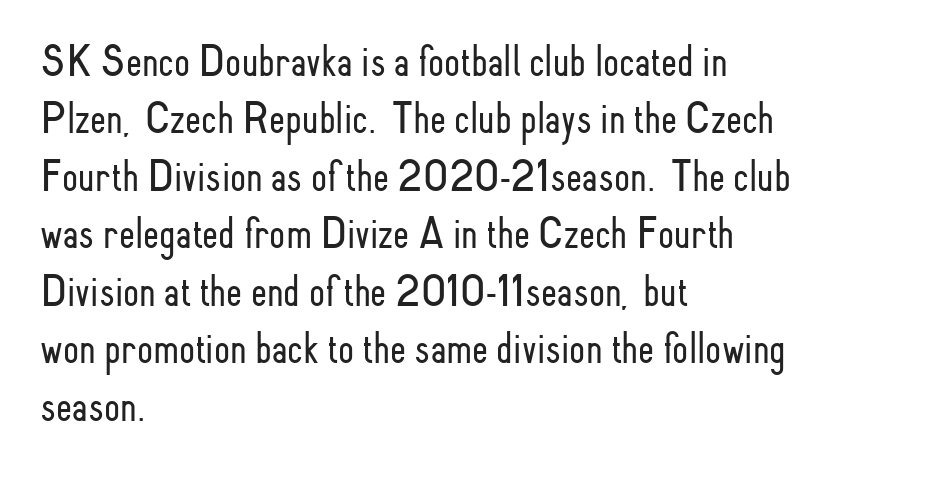
{"serif": "no", "italic": "no", "bold": "no", "weight": "light", "width": "condensed", "stroke_contrast": "low", "x_height": "small", "monospaced": "no", "underline": "no", "align": "left", "line_spacing": "normal", "line_spacing_ratio": 1.25, "letter_spacing": "normal", "letter_spacing_em": 0.0, "glyph_px": 46}
